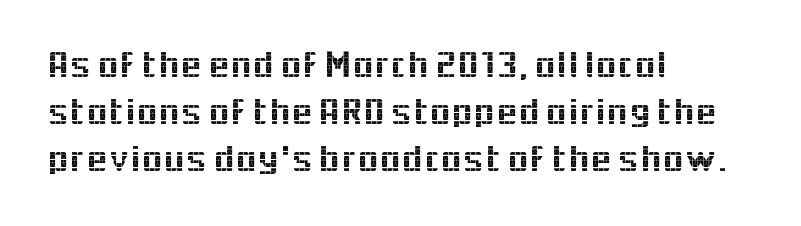
Every character sits straight up, as roman type does. This sample uses plain, unmodified letter spacing. Character widths vary here, with narrow letters taking less room than wide ones. Which margin do the lines hug? The left one — the right edge is uneven. This rendering employs a face without finishing strokes, i.e., a sans-serif.
